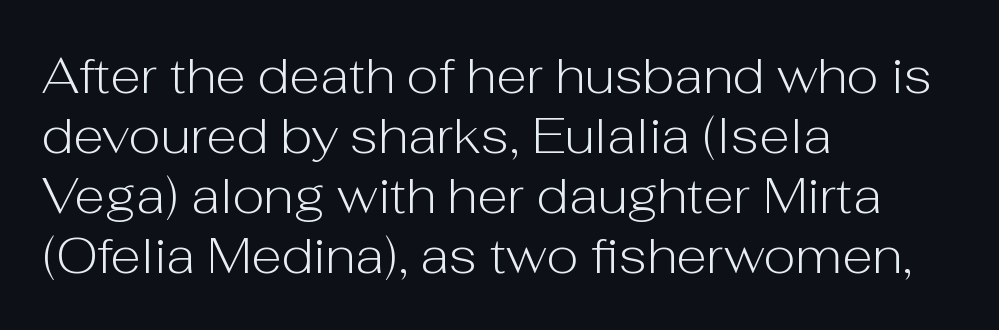
Q: Is the text bold? A: No.
Q: Is the text italic (slanted)? A: No, it is upright.
Q: Is the typeface a serif or a sans-serif typeface? A: Sans-serif.
Q: Is the text underlined? A: No.
Q: How is the paragraph aligned? A: Left-aligned.
Q: Is the spacing between letters normal or unusually wide? A: Normal.
Q: Width (condensed, normal, or wide)? A: Normal.
Q: Stroke contrast? A: Low.
Q: x-height? A: Medium.
Q: Monospaced? A: No.
